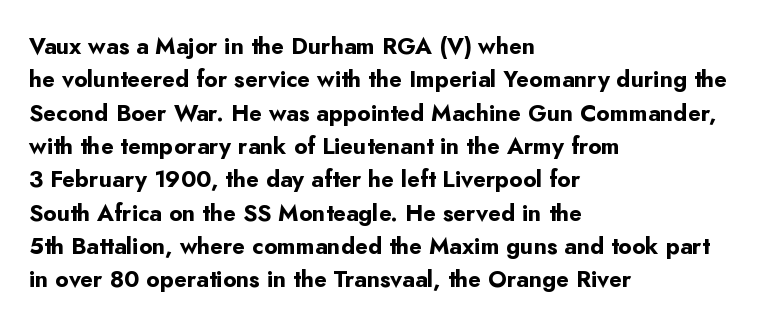
Every letter is thick-stroked: bold, no question. The space directly below the letters is spotless. How would I describe the line gaps? Plain and ordinary. A classic flush-left, rag-right setting is used for this passage. The specimen reads as upright at a glance.
